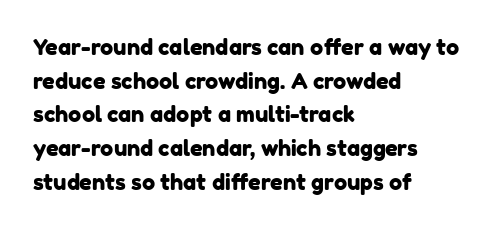
The tracking reads as untouched default to a designer's eye. Rule under the text: the space is simply empty. Leftover space on each line is placed entirely after the last word. The vertical gap from one line to the next is medium.
